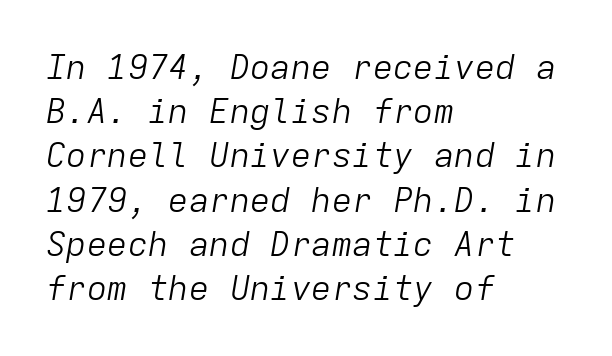
{"italic": "yes", "lean": "right", "slant_degrees": 9, "bold": "no", "weight": "light", "width": "normal", "stroke_contrast": "low", "x_height": "medium", "monospaced": "yes", "underline": "no", "align": "left", "line_spacing": "normal", "line_spacing_ratio": 1.3, "letter_spacing": "normal", "letter_spacing_em": 0.0, "glyph_px": 34}
